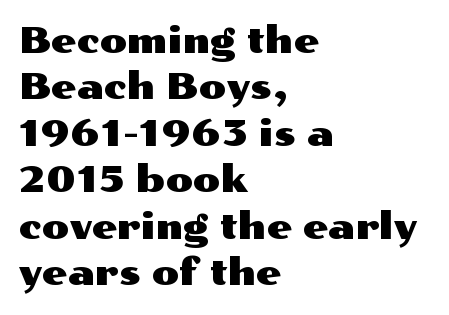
No feet cap the strokes, marking this as sans-serif type. The space directly below the letters is spotless. The lines are quadded left. Does the leading feel generous? No, just average.
